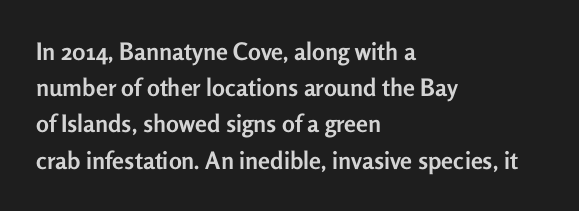
{"italic": "no", "bold": "yes", "underline": "no", "align": "left", "line_spacing": "normal", "line_spacing_ratio": 1.51, "letter_spacing": "normal", "letter_spacing_em": 0.0, "glyph_px": 24}
